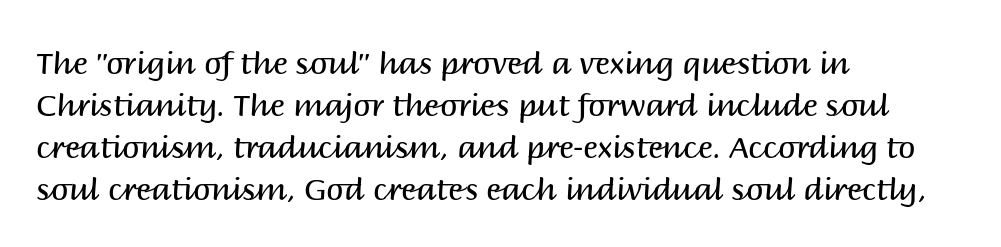
The image shows 31 px regular-weight sans-serif type; set left-aligned, normal line spacing (1.36x), normal letter spacing, not underlined; medium stroke contrast and a large x-height.
